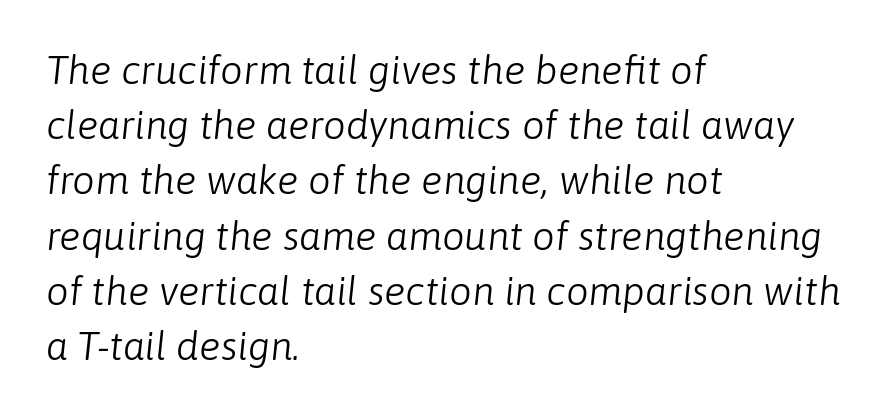
Spacing verdict: proportional, widths tailored to each character. This is not heavy type; no bold has been used. The tracking reads as untouched default to a designer's eye. Whoever set this chose a conventional vertical rhythm. A student would call this left alignment; a typographer would say flush left, rag right.
